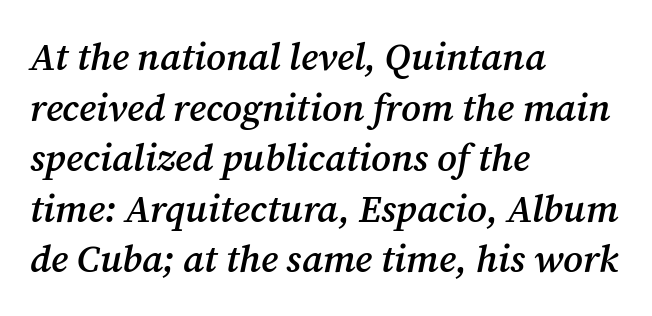
{"serif": "yes", "italic": "yes", "lean": "right", "slant_degrees": 12, "bold": "semi", "weight": "semibold", "width": "normal", "stroke_contrast": "medium", "x_height": "medium", "monospaced": "no", "underline": "no", "align": "left", "line_spacing": "normal", "line_spacing_ratio": 1.33, "letter_spacing": "normal", "letter_spacing_em": 0.0, "glyph_px": 38}
